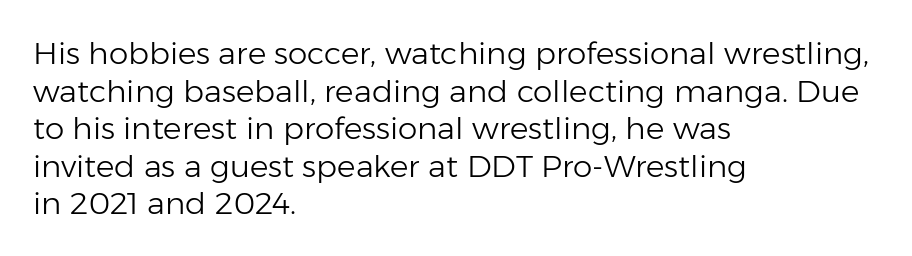
Character widths vary here, with narrow letters taking less room than wide ones. Grotesque or geometric, the face here clearly has no serifs. The strokes carry an ordinary text weight at most. Layout note: lines flush left. The glyphs are unaccompanied by any horizontal stroke below them.
